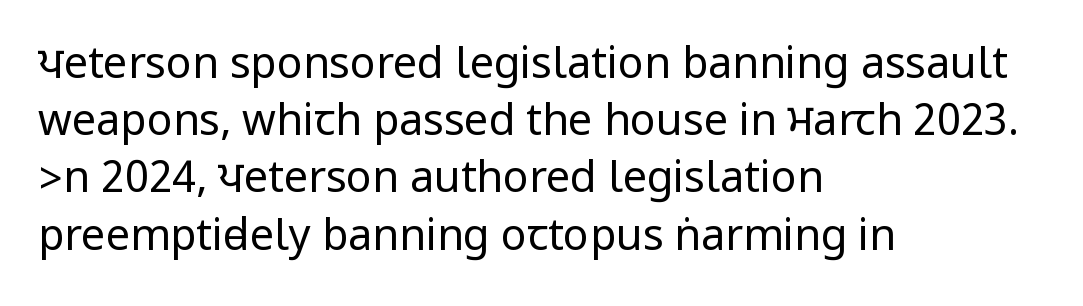
Q: Is the text bold? A: No.
Q: Is the text italic (slanted)? A: No, it is upright.
Q: Is the typeface a serif or a sans-serif typeface? A: Sans-serif.
Q: Is the text underlined? A: No.
Q: How is the paragraph aligned? A: Left-aligned.
Q: Is the spacing between letters normal or unusually wide? A: Normal.
Q: Is the spacing between lines tight, normal or loose? A: Normal.
Q: Width (condensed, normal, or wide)? A: Condensed.
Q: Stroke contrast? A: Low.
